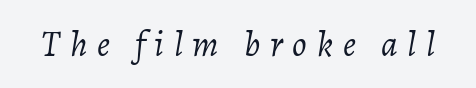
Q: Is the text bold? A: No.
Q: Is the text italic (slanted)? A: Yes, it leans right by about 7 degrees.
Q: Is the text underlined? A: No.
Q: Is the spacing between letters normal or unusually wide? A: Unusually wide.
Q: Width (condensed, normal, or wide)? A: Normal.
Q: Stroke contrast? A: Low.
Q: x-height? A: Medium.
Q: Monospaced? A: No.
